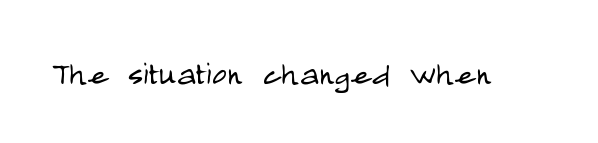
{"serif": "no", "italic": "no", "bold": "no", "weight": "light", "width": "condensed", "stroke_contrast": "low", "x_height": "large", "monospaced": "no", "underline": "no", "letter_spacing": "normal", "letter_spacing_em": 0.0, "glyph_px": 40}
